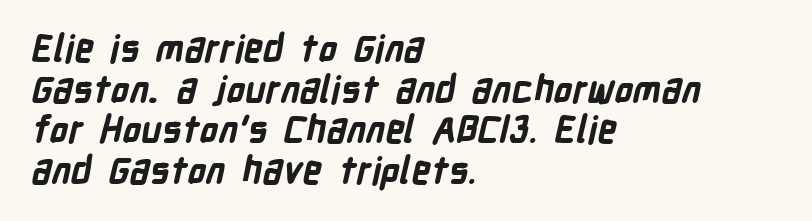
Q: Is the text bold? A: Yes.
Q: Is the typeface a serif or a sans-serif typeface? A: Sans-serif.
Q: Is the text underlined? A: No.
Q: How is the paragraph aligned? A: Left-aligned.
Q: Is the spacing between letters normal or unusually wide? A: Normal.
Q: Is the spacing between lines tight, normal or loose? A: Tight.
Q: Width (condensed, normal, or wide)? A: Condensed.
Q: Stroke contrast? A: Low.
Q: x-height? A: Medium.
Q: Monospaced? A: No.
